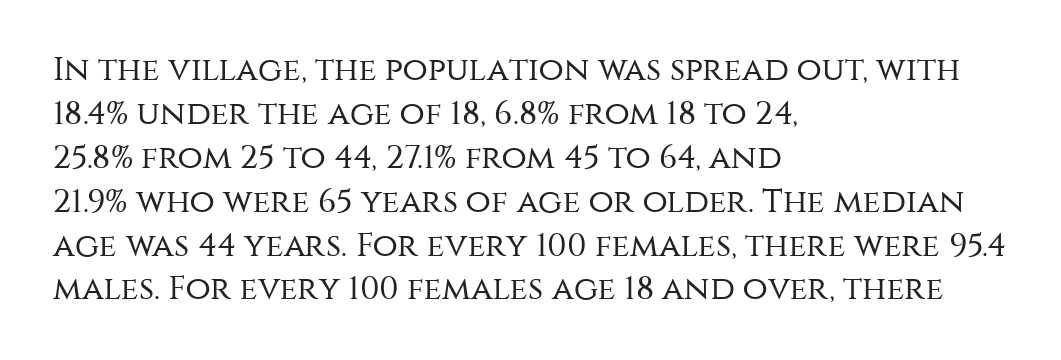
The image shows 33 px regular-weight sans-serif type, upright; set left-aligned, normal line spacing (1.33x), normal letter spacing, not underlined; medium stroke contrast and a large x-height.
